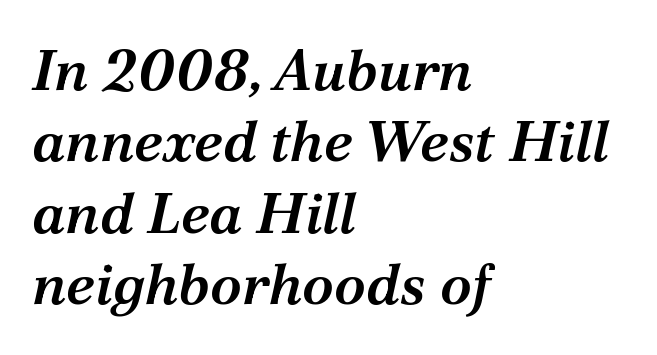
Q: Is the text bold? A: Semi-bold.
Q: Is the text italic (slanted)? A: Yes, it leans right by about 12 degrees.
Q: Is the typeface a serif or a sans-serif typeface? A: Serif.
Q: Is the text underlined? A: No.
Q: How is the paragraph aligned? A: Left-aligned.
Q: Is the spacing between letters normal or unusually wide? A: Normal.
Q: Width (condensed, normal, or wide)? A: Normal.
Q: Stroke contrast? A: Medium.
Q: x-height? A: Medium.
Q: Monospaced? A: No.
